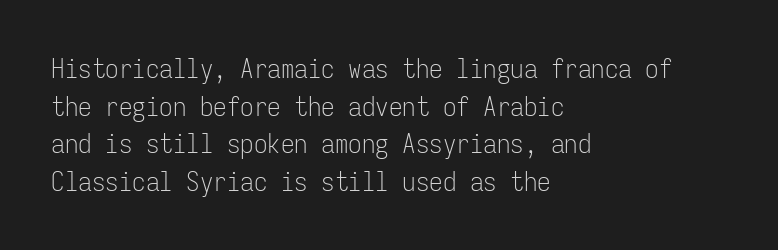
The image shows 27 px text type, upright; set left-aligned, normal line spacing (1.39x), normal letter spacing, not underlined.
